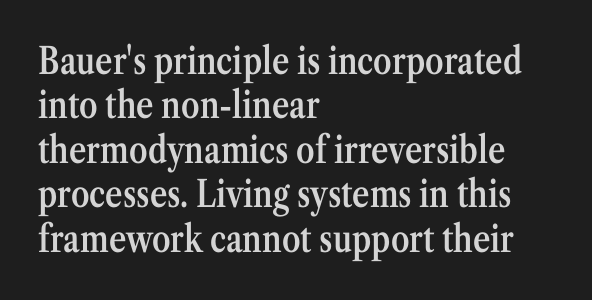
The image shows 37 px semibold, condensed serif type, upright; set left-aligned, line spacing 1.2x, normal letter spacing, not underlined; medium stroke contrast and a medium x-height.
